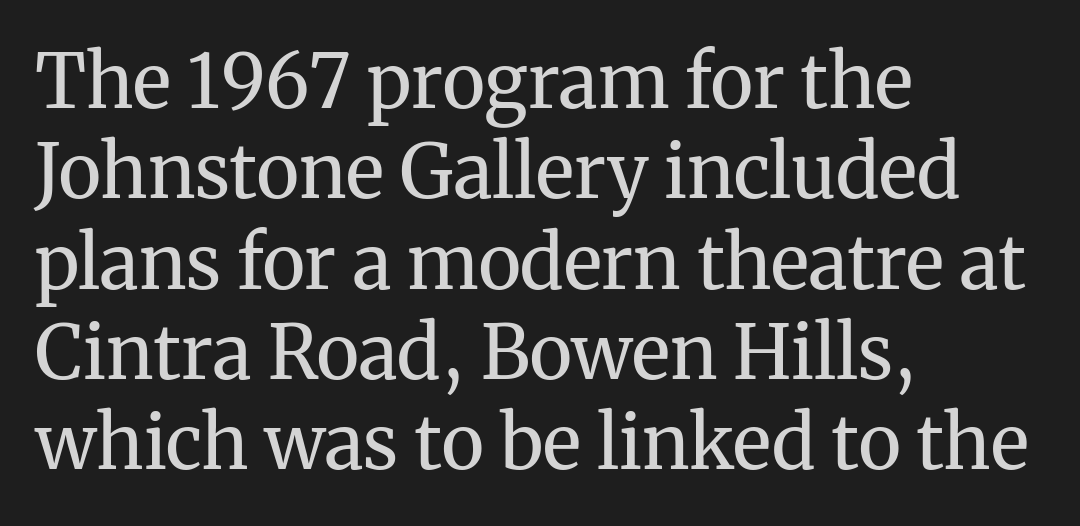
{"serif": "yes", "italic": "no", "bold": "no", "weight": "regular", "width": "normal", "stroke_contrast": "medium", "x_height": "medium", "monospaced": "no", "underline": "no", "align": "left", "line_spacing_ratio": 1.22, "letter_spacing": "normal", "letter_spacing_em": 0.0, "glyph_px": 74}
